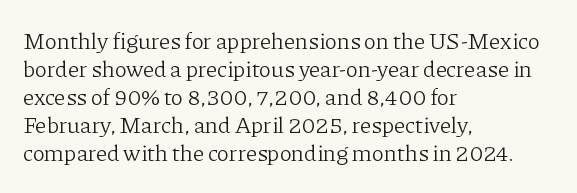
The image shows 23 px text type, upright; set left-aligned, line spacing 1.22x, normal letter spacing, not underlined.
